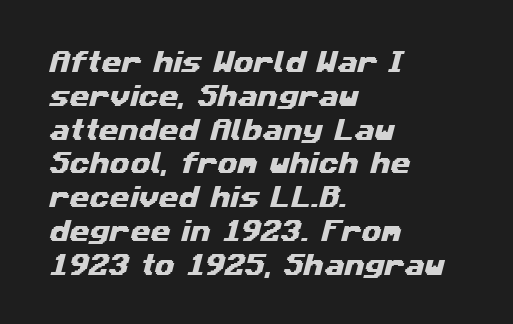
Q: Is the text underlined? A: No.
Q: How is the paragraph aligned? A: Left-aligned.
Q: Is the spacing between letters normal or unusually wide? A: Normal.
Q: Is the spacing between lines tight, normal or loose? A: Normal.
